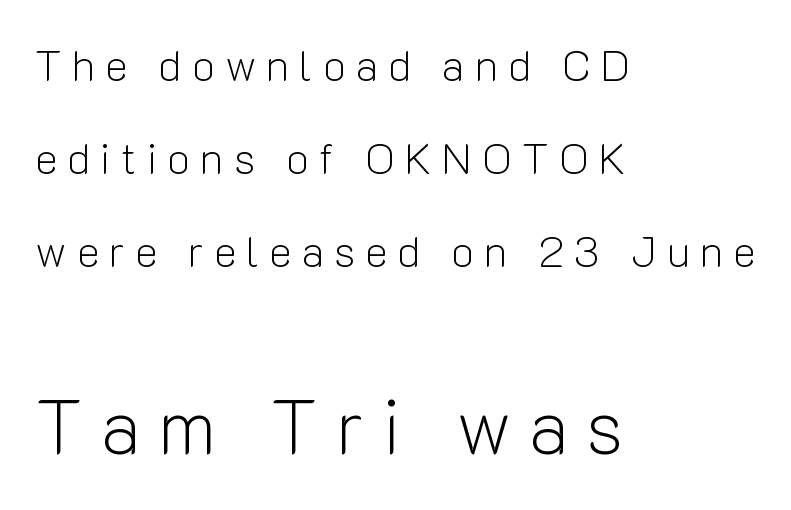
The image shows 76 px light sans-serif type, upright; set left-aligned, loose line spacing (2.16x), unusually wide letter spacing (+0.23 em), not underlined; the second (bottom) block is 1.77x larger; low stroke contrast and a medium x-height.
